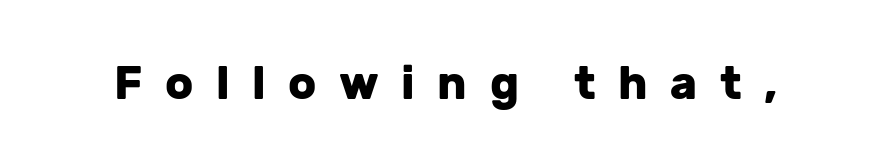
{"serif": "no", "italic": "no", "bold": "yes", "weight": "heavy", "width": "normal", "stroke_contrast": "low", "x_height": "medium", "monospaced": "no", "underline": "no", "letter_spacing": "wide", "letter_spacing_em": 0.49, "glyph_px": 46}
